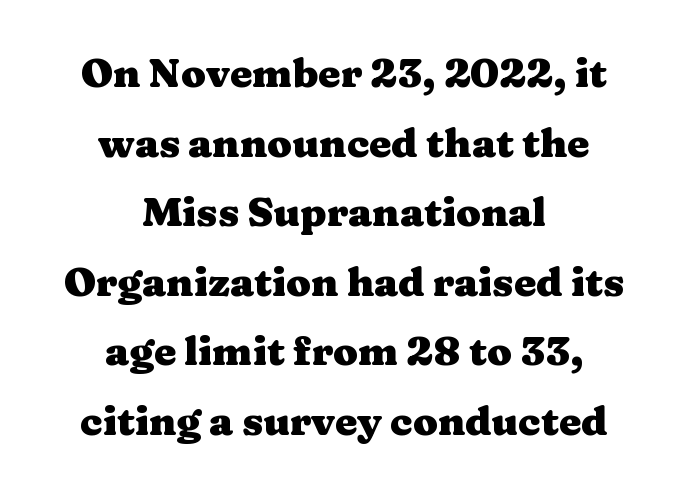
These lines are rendered in a variable-pitch font. You can tell it's not italic because the verticals are truly vertical. Line starts and ends both wander, symmetrically. What stands out about the letter spacing? Nothing — it is the standard amount. Compared with an ordinary text face, these strokes are far heavier — a full bold. Typographically, this falls in the serif category.
